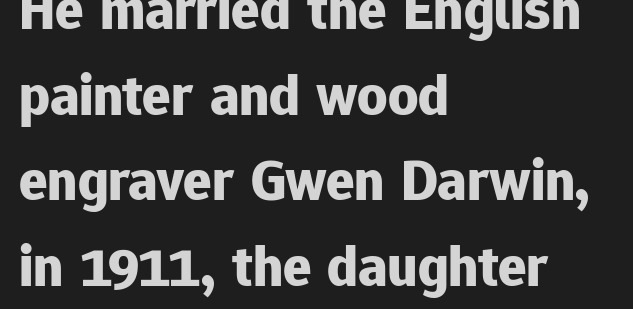
The image shows 59 px bold sans-serif type, upright; set left-aligned, normal line spacing (1.45x), normal letter spacing, not underlined; low stroke contrast and a medium x-height.
